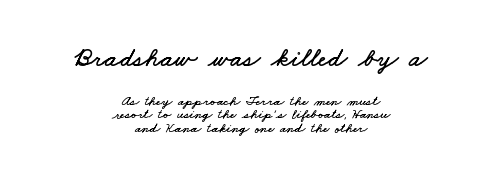
{"underline": "no", "align": "center", "line_spacing": "tight", "line_spacing_ratio": 0.97, "letter_spacing": "normal", "letter_spacing_em": 0.0, "larger_block": "first", "size_ratio": 1.93, "glyph_px": 27}
